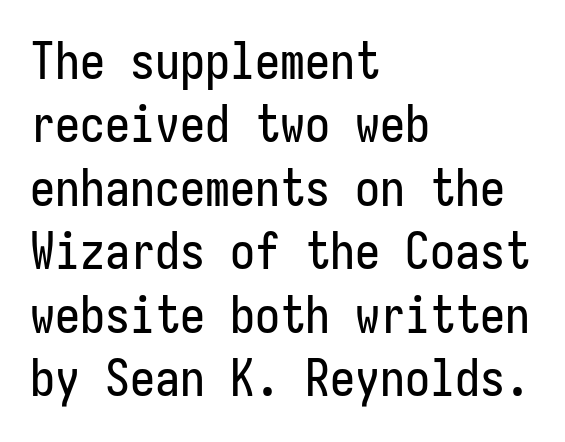
A sans-serif font was chosen for this passage. This sample keeps an unexceptional amount of space between lines. Posture: vertical. Underlining? Definitely not there. Horizontally, the lines are justified to the leading edge only.
